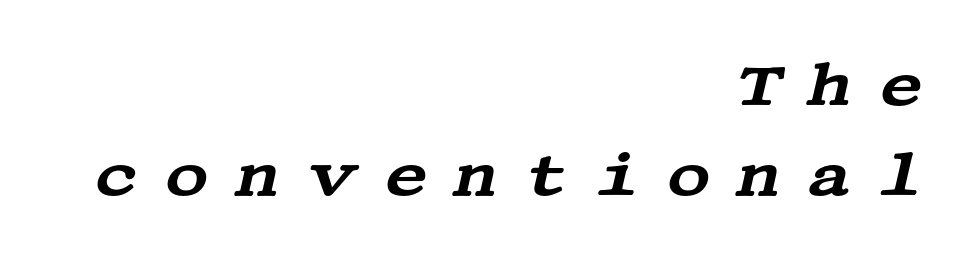
The image shows 61 px wide serif type, italic (leaning right); set right-aligned, normal line spacing (1.48x), unusually wide letter spacing (+0.42 em), not underlined; medium stroke contrast and a large x-height.
